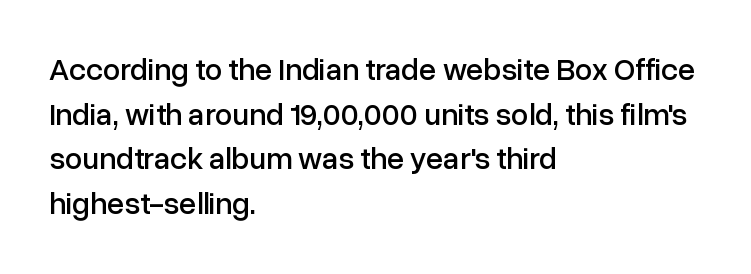
Q: Is the text italic (slanted)? A: No, it is upright.
Q: Is the typeface a serif or a sans-serif typeface? A: Sans-serif.
Q: Is the text underlined? A: No.
Q: How is the paragraph aligned? A: Left-aligned.
Q: Is the spacing between letters normal or unusually wide? A: Normal.
Q: Is the spacing between lines tight, normal or loose? A: Normal.
Q: Width (condensed, normal, or wide)? A: Normal.
Q: Stroke contrast? A: Low.
Q: x-height? A: Medium.
Q: Monospaced? A: No.
